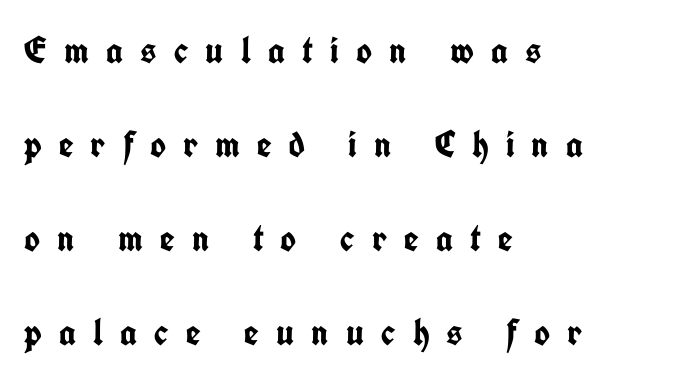
{"serif": "no", "italic": "no", "bold": "yes", "weight": "semibold", "width": "condensed", "stroke_contrast": "low", "x_height": "medium", "monospaced": "no", "underline": "no", "align": "left", "line_spacing": "loose", "line_spacing_ratio": 2.47, "letter_spacing": "wide", "letter_spacing_em": 0.45, "glyph_px": 38}
